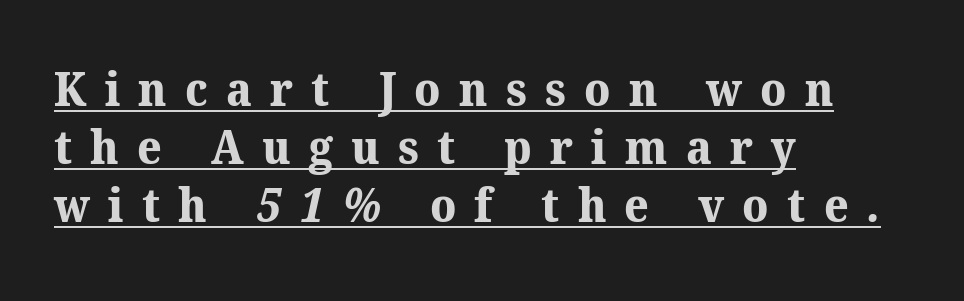
Q: Is the text bold? A: Yes.
Q: Is the typeface a serif or a sans-serif typeface? A: Serif.
Q: Is the text underlined? A: Yes.
Q: How is the paragraph aligned? A: Left-aligned.
Q: Is the spacing between letters normal or unusually wide? A: Unusually wide.
Q: Width (condensed, normal, or wide)? A: Normal.
Q: Stroke contrast? A: Medium.
Q: x-height? A: Medium.
Q: Monospaced? A: No.
